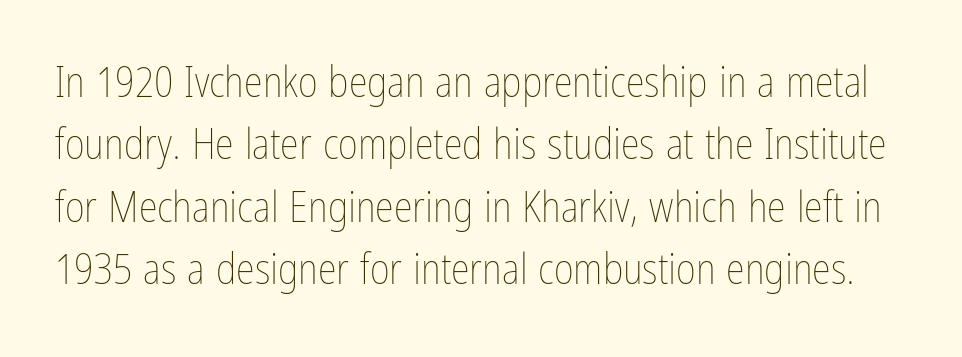
{"italic": "no", "bold": "no", "weight": "thin", "width": "condensed", "stroke_contrast": "low", "x_height": "medium", "monospaced": "no", "underline": "no", "line_spacing": "normal", "line_spacing_ratio": 1.45, "letter_spacing": "normal", "letter_spacing_em": 0.0, "glyph_px": 43}
